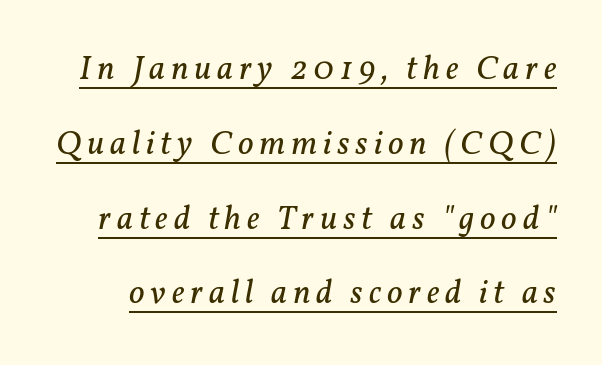
{"serif": "yes", "italic": "yes", "lean": "right", "slant_degrees": 11, "bold": "no", "weight": "regular", "width": "normal", "stroke_contrast": "low", "x_height": "medium", "monospaced": "no", "underline": "yes", "line_spacing": "loose", "line_spacing_ratio": 2.2, "glyph_px": 34}
